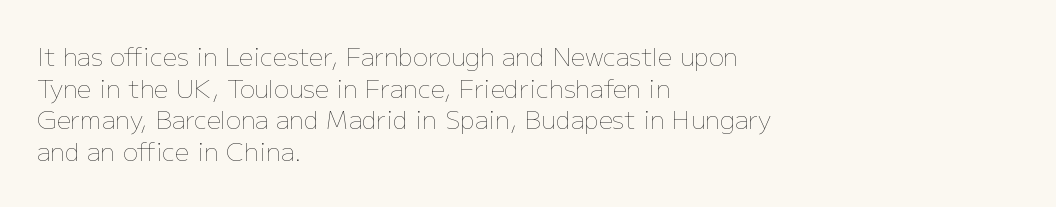
The image shows 25 px text type, upright; set left-aligned, normal line spacing (1.27x), normal letter spacing, not underlined.
